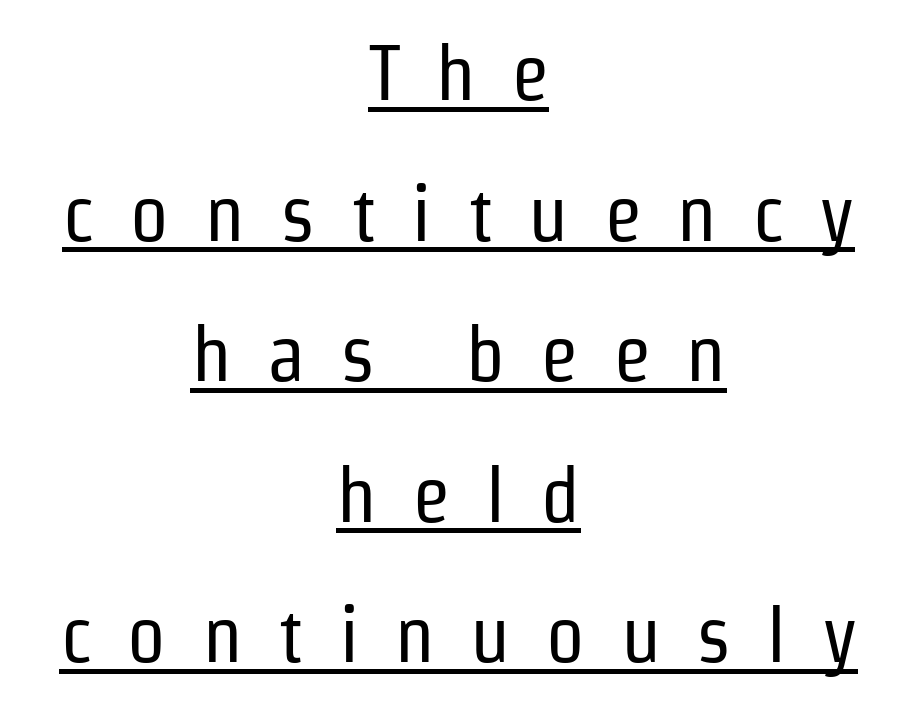
The line texture is sparse and dotted thanks to wide tracking. Compared with a typical body face, this is equally light or lighter still. Beneath each row of characters lies a ruled line. Serif or sans? Sans — the stroke terminals are bare.
